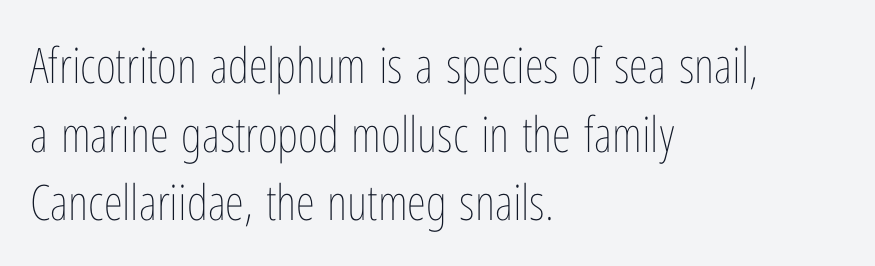
When letters stand straight like this, we call the style roman or upright. The rendering uses a moderate line-height, typical for paragraphs. You could call the tracking neutral — neither tight nor loose. Weight: regular or lighter.
